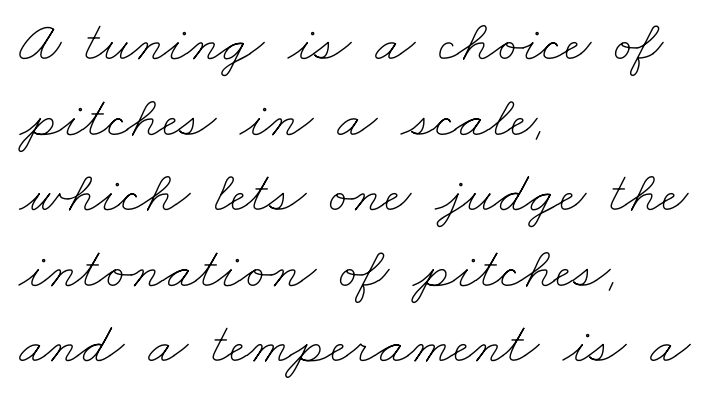
{"bold": "no", "weight": "thin", "width": "wide", "stroke_contrast": "low", "x_height": "small", "monospaced": "no", "underline": "no", "align": "left", "line_spacing": "normal", "line_spacing_ratio": 1.28, "letter_spacing": "normal", "letter_spacing_em": 0.0, "glyph_px": 59}
